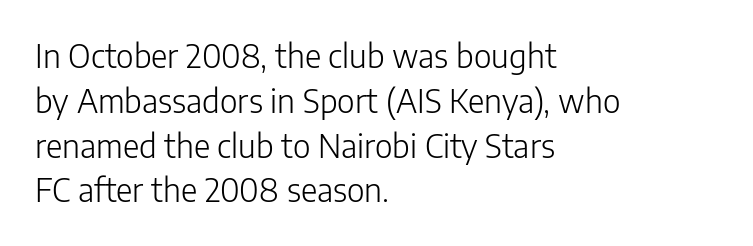
{"serif": "no", "italic": "no", "bold": "no", "weight": "light", "width": "normal", "stroke_contrast": "low", "x_height": "medium", "monospaced": "no", "underline": "no", "align": "left", "line_spacing": "normal", "line_spacing_ratio": 1.4, "letter_spacing": "normal", "letter_spacing_em": 0.0, "glyph_px": 32}
